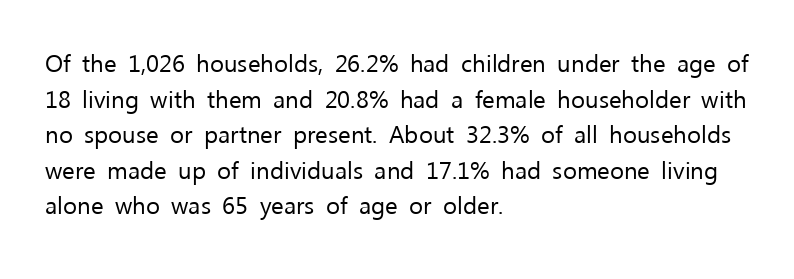
No italicization has been applied; the sample stays upright. Each line starts at the same left margin while the right side varies. Weight: regular or lighter. Compared with typical paragraphs, the rows here are spaced about the same. No extra tracking has been applied to these lines. Any mark beneath the type? The region is blank.
